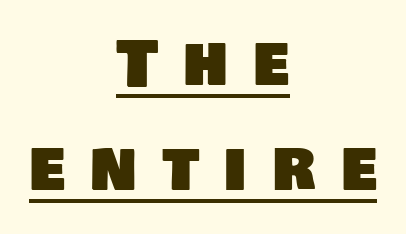
The image shows 63 px sans-serif type; set centered, normal line spacing (1.66x), unusually wide letter spacing (+0.4 em), underlined; low stroke contrast and a large x-height.
